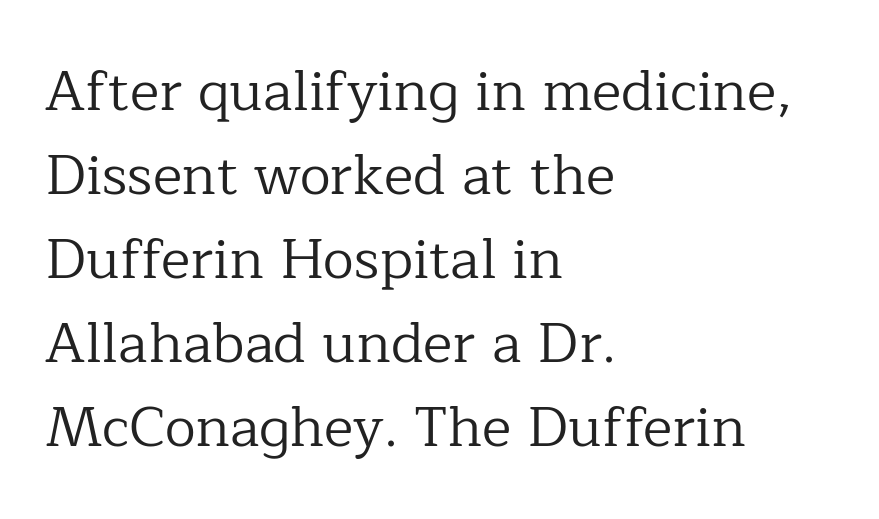
{"serif": "yes", "italic": "no", "bold": "no", "weight": "regular", "width": "normal", "stroke_contrast": "low", "x_height": "medium", "monospaced": "no", "underline": "no", "align": "left", "line_spacing": "normal", "line_spacing_ratio": 1.5, "letter_spacing": "normal", "letter_spacing_em": 0.0, "glyph_px": 56}
